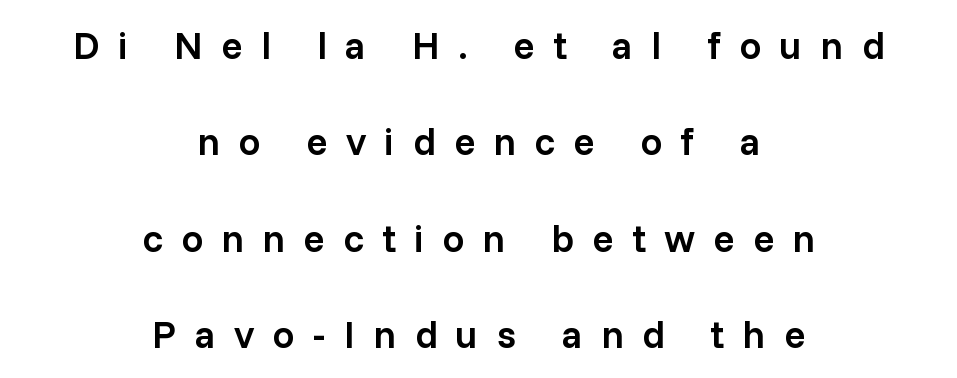
The image shows 39 px semibold sans-serif type, upright; set centered, loose line spacing (2.47x), unusually wide letter spacing (+0.47 em), not underlined; low stroke contrast and a medium x-height.
